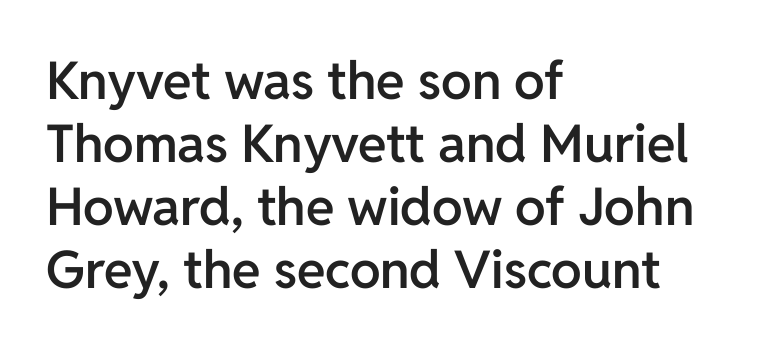
Is this a sans? Yes — the strokes have no serifs. Is this a fixed-width face? No — the glyphs have proportional, varying widths. The foot of each line stays bare and open. Upright lettering throughout. These lines carry some extra weight — a demibold, not a full bold.
